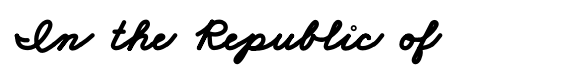
{"serif": "no", "bold": "yes", "weight": "bold", "width": "wide", "stroke_contrast": "low", "x_height": "small", "monospaced": "no", "underline": "no", "letter_spacing": "normal", "letter_spacing_em": 0.0, "glyph_px": 48}
